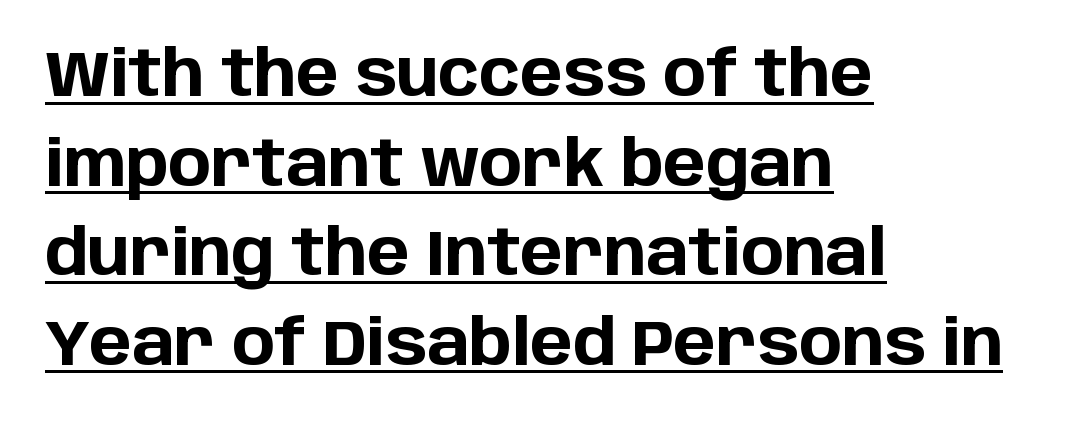
The image shows 64 px bold sans-serif type, upright; set left-aligned, normal line spacing (1.4x), normal letter spacing, underlined; low stroke contrast and a large x-height.
